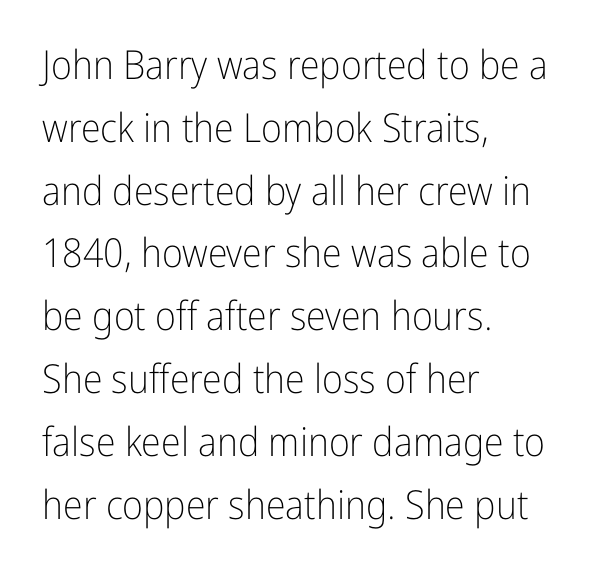
The image shows 40 px light, condensed sans-serif type, upright; set left-aligned, normal line spacing (1.57x), normal letter spacing, not underlined; low stroke contrast and a medium x-height.
